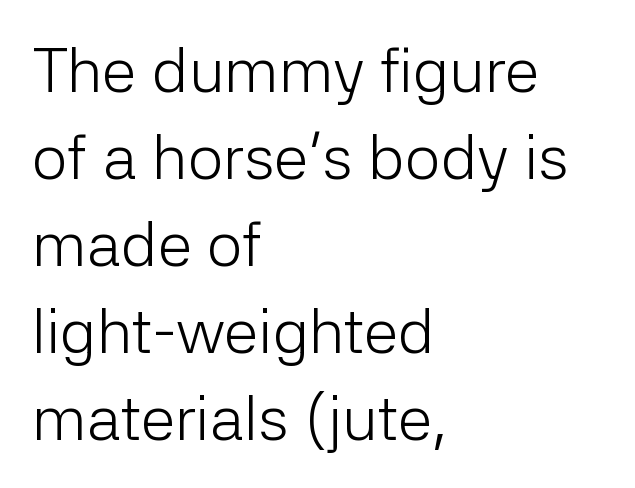
Q: Is the text bold? A: No.
Q: Is the text italic (slanted)? A: No, it is upright.
Q: Is the typeface a serif or a sans-serif typeface? A: Sans-serif.
Q: Is the text underlined? A: No.
Q: How is the paragraph aligned? A: Left-aligned.
Q: Is the spacing between letters normal or unusually wide? A: Normal.
Q: Is the spacing between lines tight, normal or loose? A: Normal.
Q: Width (condensed, normal, or wide)? A: Normal.
Q: Stroke contrast? A: Low.
Q: x-height? A: Medium.
Q: Monospaced? A: No.
